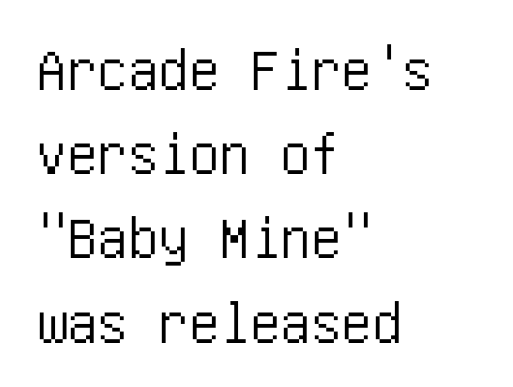
Q: Is the text italic (slanted)? A: No, it is upright.
Q: Is the typeface a serif or a sans-serif typeface? A: Sans-serif.
Q: Is the text underlined? A: No.
Q: How is the paragraph aligned? A: Left-aligned.
Q: Is the spacing between letters normal or unusually wide? A: Normal.
Q: Is the spacing between lines tight, normal or loose? A: Normal.
Q: Width (condensed, normal, or wide)? A: Condensed.
Q: Stroke contrast? A: Low.
Q: x-height? A: Large.
